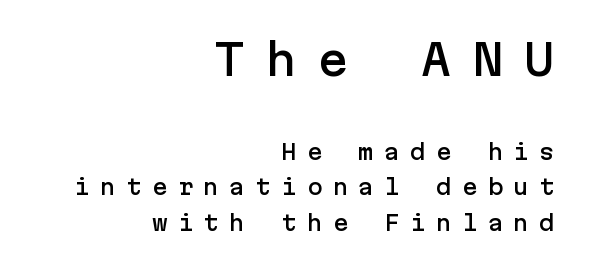
{"serif": "no", "italic": "no", "width": "normal", "stroke_contrast": "low", "x_height": "medium", "underline": "no", "align": "right", "line_spacing": "normal", "line_spacing_ratio": 1.69, "letter_spacing": "wide", "letter_spacing_em": 0.48, "larger_block": "first", "size_ratio": 2.0, "glyph_px": 42}
